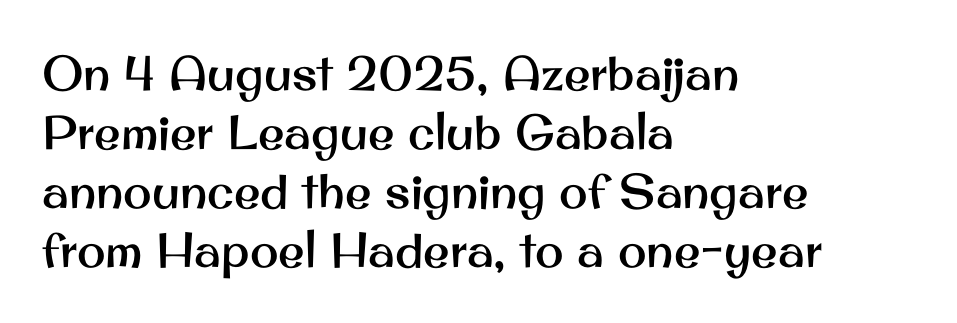
Q: Is the text italic (slanted)? A: No, it is upright.
Q: Is the typeface a serif or a sans-serif typeface? A: Sans-serif.
Q: Is the text underlined? A: No.
Q: How is the paragraph aligned? A: Left-aligned.
Q: Is the spacing between letters normal or unusually wide? A: Normal.
Q: Width (condensed, normal, or wide)? A: Normal.
Q: Stroke contrast? A: Medium.
Q: x-height? A: Small.
Q: Monospaced? A: No.
